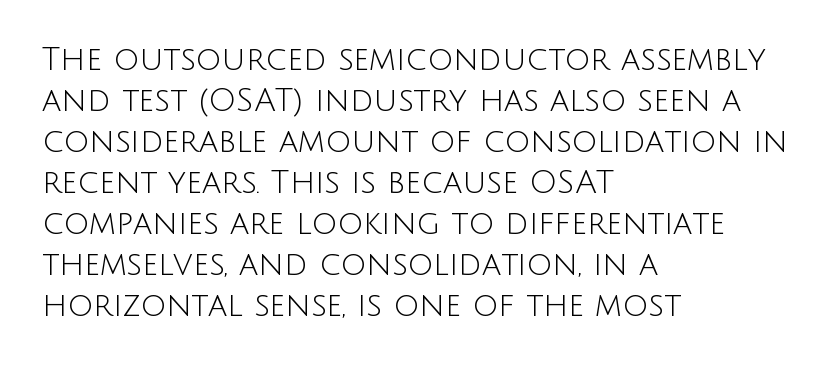
Q: Is the text bold? A: No.
Q: Is the text italic (slanted)? A: No, it is upright.
Q: Is the typeface a serif or a sans-serif typeface? A: Sans-serif.
Q: Is the text underlined? A: No.
Q: How is the paragraph aligned? A: Left-aligned.
Q: Is the spacing between letters normal or unusually wide? A: Normal.
Q: Is the spacing between lines tight, normal or loose? A: Normal.
Q: Width (condensed, normal, or wide)? A: Normal.
Q: Stroke contrast? A: Low.
Q: x-height? A: Large.
Q: Monospaced? A: No.
